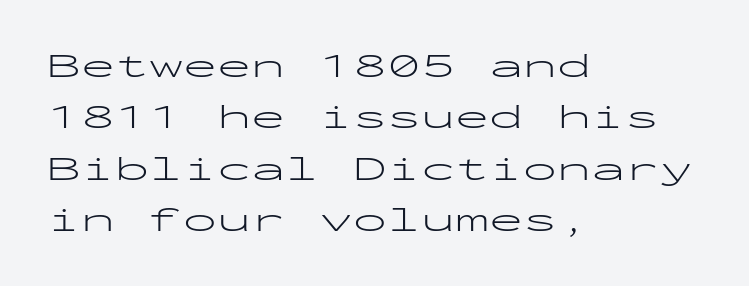
The image shows 34 px light, wide sans-serif type, upright, monospaced; set left-aligned, normal line spacing (1.51x), normal letter spacing, not underlined; low stroke contrast and a medium x-height.
